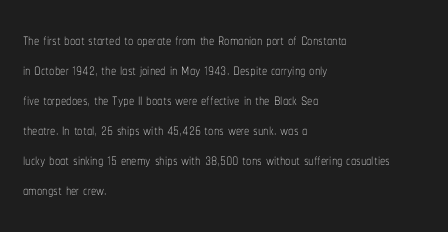
The image shows 21 px text type, upright; set left-aligned, normal line spacing (1.43x), normal letter spacing, not underlined.
